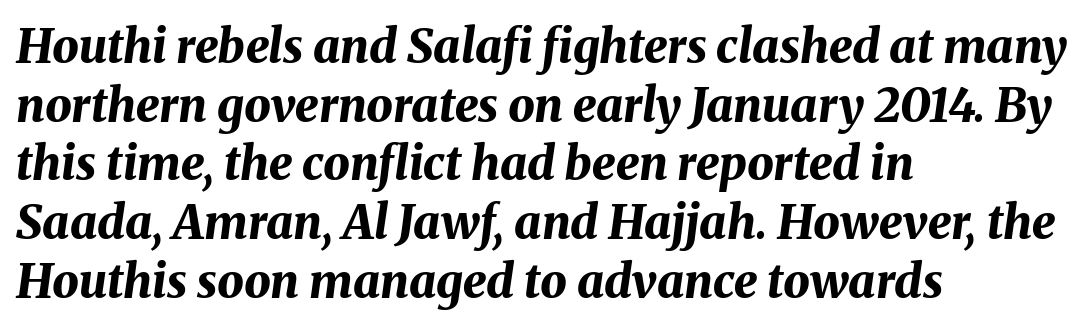
Typesetter's note: full bold, strokes at maximum text heaviness. Standard letterfit; no display-style spreading of the glyphs. The designer left line spacing at the default. You could not count columns in this text — the font is proportionally spaced. Just letters on the line, the space beneath them empty. Is the block centered? No — it sits flush against the left margin.
